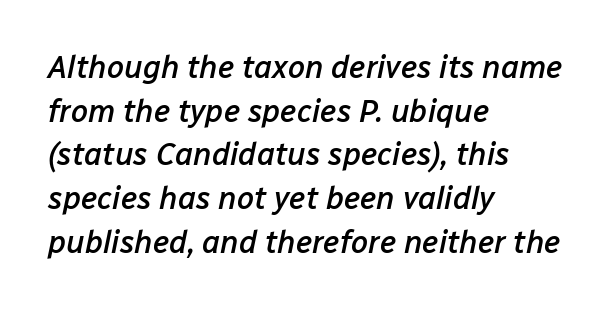
The image shows 31 px semibold type, italic (leaning right); set left-aligned, normal line spacing (1.41x), normal letter spacing, not underlined; low stroke contrast and a medium x-height.
